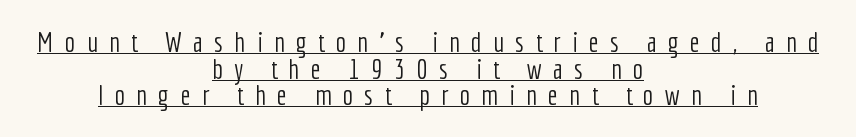
{"serif": "no", "italic": "no", "bold": "no", "weight": "light", "width": "condensed", "stroke_contrast": "low", "x_height": "medium", "monospaced": "no", "underline": "yes", "align": "center", "line_spacing": "tight", "line_spacing_ratio": 0.95, "letter_spacing": "wide", "letter_spacing_em": 0.4, "glyph_px": 28}
